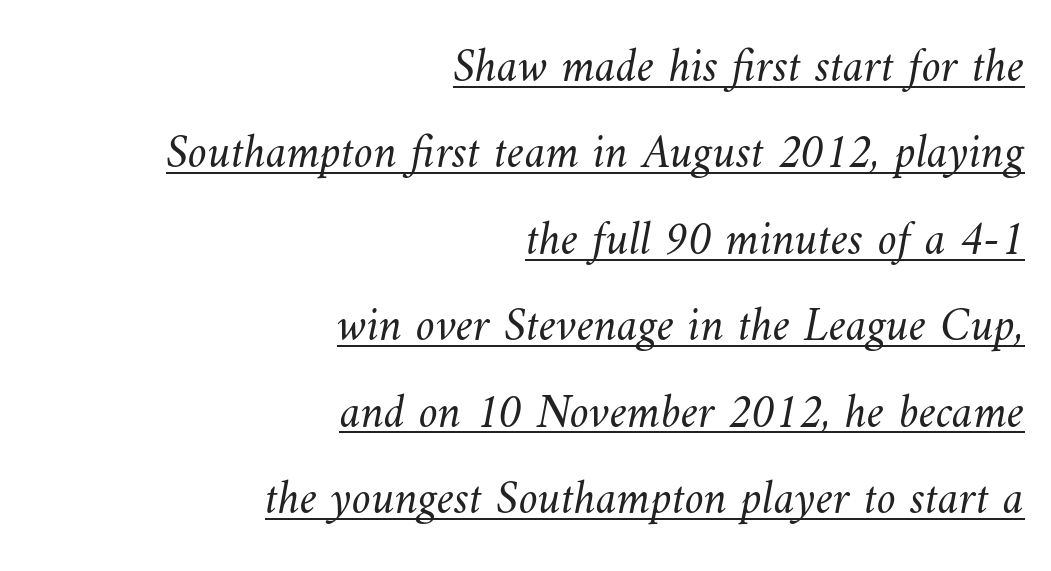
The letters advance in unequal steps, a hallmark of proportional type. If you drew a ruler down the right edge, every line would touch it. The passage shown is not bold in any degree. The letters sit at their default tracking, neither squeezed nor spread. The lettering is marked with a stroke running underneath it.
